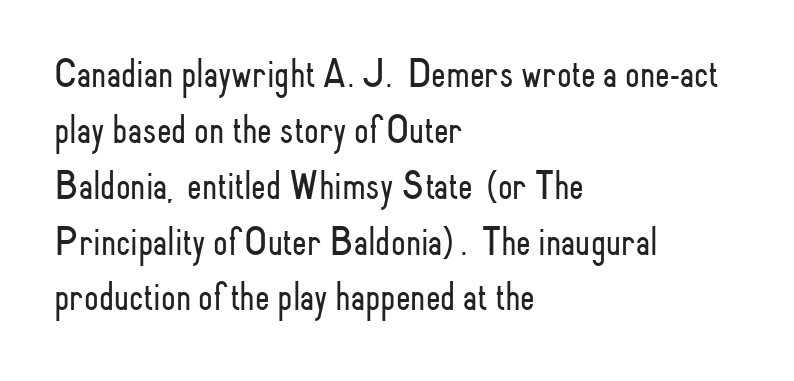
Spacing verdict: proportional, widths tailored to each character. The rendering uses a moderate line-height, typical for paragraphs. On a weight scale, this lands at 450 or below. The tracking reads as untouched default to a designer's eye.
